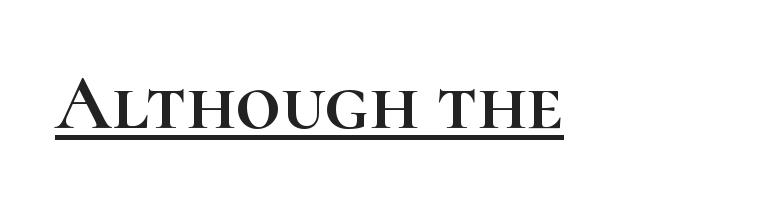
{"italic": "no", "width": "normal", "stroke_contrast": "high", "x_height": "medium", "monospaced": "no", "underline": "yes", "letter_spacing": "normal", "letter_spacing_em": 0.0, "glyph_px": 79}
